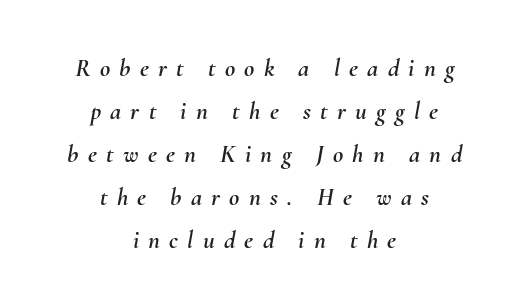
Italic? Definitely — the glyphs are oblique. Each line is balanced around a shared central axis. Inter-character spacing is expanded well beyond the font's built-in metrics. Check under the words: just untouched page.
